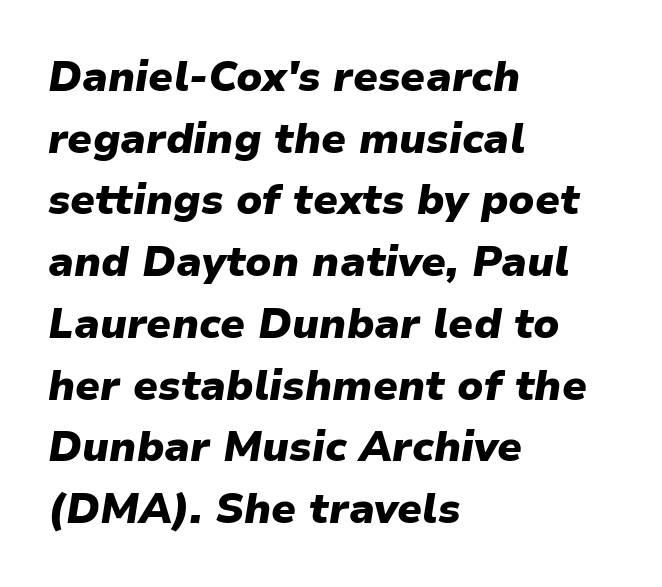
Q: Is the text bold? A: Yes.
Q: Is the text italic (slanted)? A: Yes, it leans right by about 9 degrees.
Q: Is the text underlined? A: No.
Q: How is the paragraph aligned? A: Left-aligned.
Q: Is the spacing between letters normal or unusually wide? A: Normal.
Q: Is the spacing between lines tight, normal or loose? A: Normal.
Q: Width (condensed, normal, or wide)? A: Normal.
Q: Stroke contrast? A: Low.
Q: x-height? A: Medium.
Q: Monospaced? A: No.
